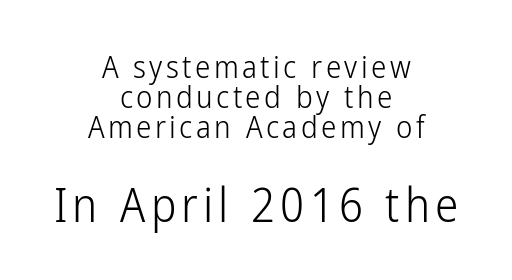
Q: Is the text bold? A: No.
Q: Is the text italic (slanted)? A: No, it is upright.
Q: Is the typeface a serif or a sans-serif typeface? A: Sans-serif.
Q: Is the text underlined? A: No.
Q: How is the paragraph aligned? A: Centered.
Q: Is the spacing between lines tight, normal or loose? A: Tight.
Q: Which block of text is set in a larger size, the first (top) or the second (bottom)? A: The second (bottom) one.
Q: Width (condensed, normal, or wide)? A: Condensed.
Q: Stroke contrast? A: Low.
Q: x-height? A: Medium.
Q: Monospaced? A: No.
